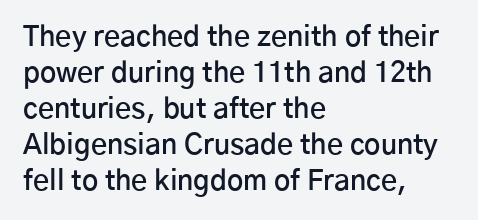
{"serif": "no", "italic": "no", "bold": "semi", "weight": "semibold", "width": "normal", "stroke_contrast": "low", "x_height": "medium", "monospaced": "no", "underline": "no", "align": "left", "line_spacing": "normal", "line_spacing_ratio": 1.29, "letter_spacing": "normal", "letter_spacing_em": 0.0, "glyph_px": 28}
